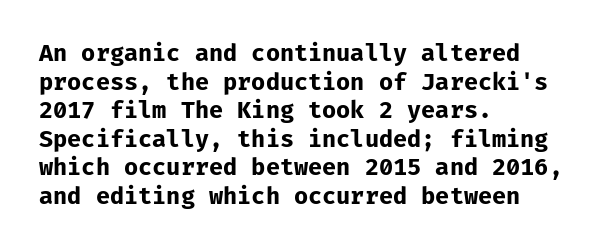
Every character sits straight up, as roman type does. Stroke thickness is high; the sample reads as a true bold. Inter-character spacing is left at the font's built-in metrics. Casual observation: everything's shoved over to the left. The specimen omits any rule beneath the text block's lines.
